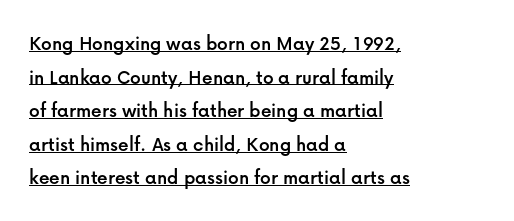
The image shows 21 px text type, upright; set left-aligned, normal line spacing (1.6x), normal letter spacing, underlined.
